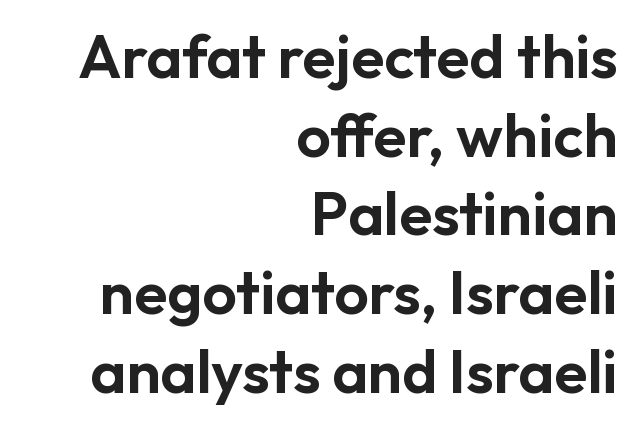
{"serif": "no", "italic": "no", "width": "normal", "stroke_contrast": "low", "x_height": "medium", "monospaced": "no", "underline": "no", "align": "right", "line_spacing": "normal", "line_spacing_ratio": 1.29, "letter_spacing": "normal", "letter_spacing_em": 0.0, "glyph_px": 61}
